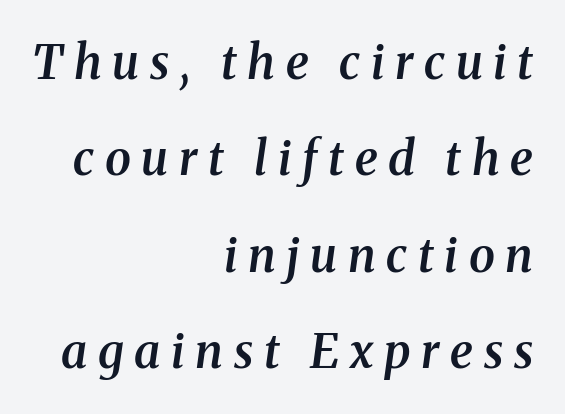
The image shows 47 px semibold serif type, italic (leaning right); set right-aligned, loose line spacing (2.05x), unusually wide letter spacing (+0.23 em), not underlined; medium stroke contrast and a medium x-height.
